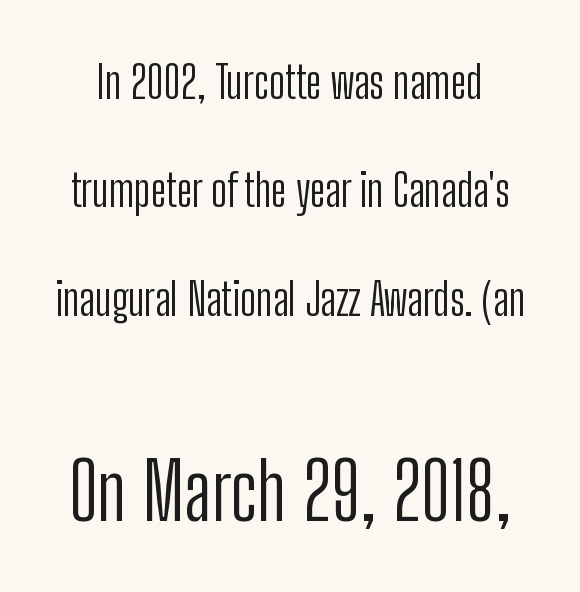
The image shows 79 px light, condensed sans-serif type, upright; set loose line spacing (2.41x), normal letter spacing, not underlined; the second (bottom) block is 1.76x larger; low stroke contrast and a medium x-height.
